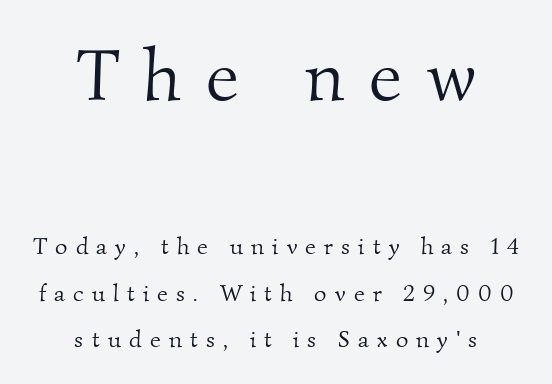
Q: Is the text bold? A: No.
Q: Is the typeface a serif or a sans-serif typeface? A: Serif.
Q: Is the text underlined? A: No.
Q: How is the paragraph aligned? A: Centered.
Q: Is the spacing between letters normal or unusually wide? A: Unusually wide.
Q: Is the spacing between lines tight, normal or loose? A: Loose.
Q: Which block of text is set in a larger size, the first (top) or the second (bottom)? A: The first (top) one.
Q: Width (condensed, normal, or wide)? A: Normal.
Q: Stroke contrast? A: Medium.
Q: x-height? A: Small.
Q: Monospaced? A: No.
